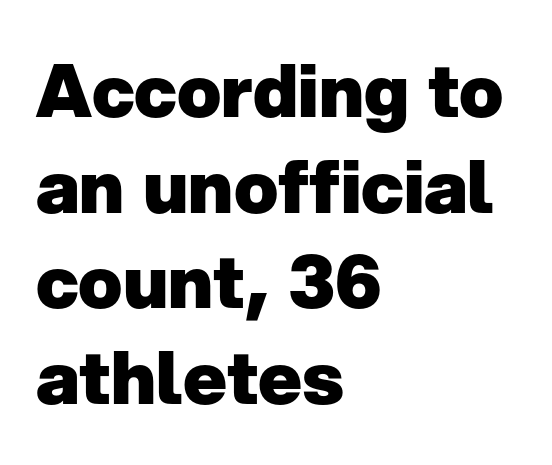
In CSS terms this would be text-align: left. You'd pick this weight for a headline — it's a proper bold. Characters remain perfectly vertical along every line. Underlining? Definitely not there. A typesetter would label this face a sans.
